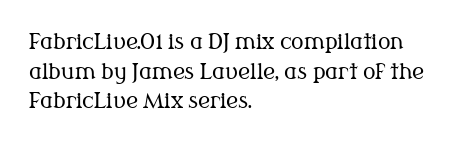
{"italic": "no", "bold": "no", "underline": "no", "align": "left", "line_spacing": "normal", "line_spacing_ratio": 1.41, "letter_spacing": "normal", "letter_spacing_em": 0.0, "glyph_px": 21}
